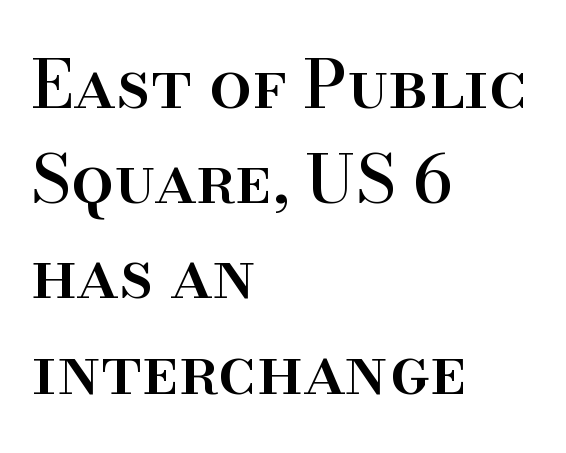
Q: Is the text italic (slanted)? A: No, it is upright.
Q: Is the typeface a serif or a sans-serif typeface? A: Serif.
Q: Is the text underlined? A: No.
Q: How is the paragraph aligned? A: Left-aligned.
Q: Is the spacing between letters normal or unusually wide? A: Normal.
Q: Is the spacing between lines tight, normal or loose? A: Normal.
Q: Width (condensed, normal, or wide)? A: Normal.
Q: Stroke contrast? A: High.
Q: x-height? A: Small.
Q: Monospaced? A: No.
